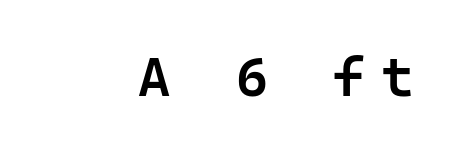
Short note: letters widely spaced. Students, this is semibold: more ink than regular, less than bold. These lines were composed using upright roman letters. Spacing verdict: monospaced, one width for all characters.
